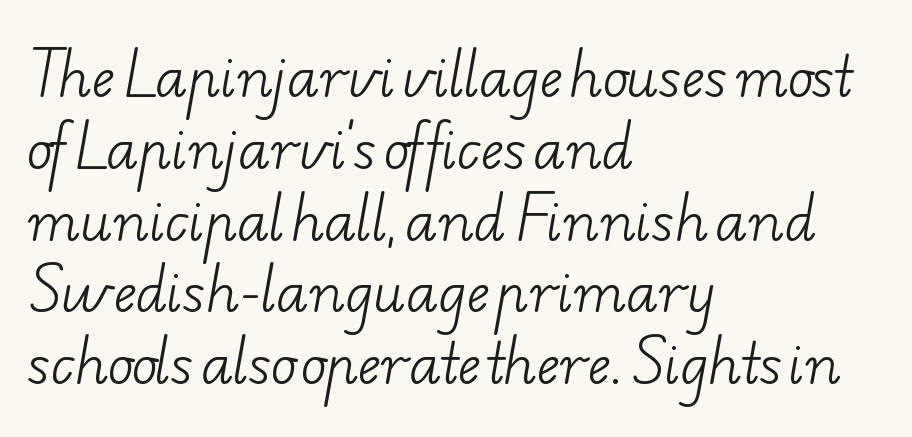
Check where the strokes stop: tiny serifs finish them off. Students, observe: this is what conventionally led text looks like. The paragraph shown leans on its left margin. The letters advance in unequal steps, a hallmark of proportional type. Words appear dense and cohesive because spacing is normal. Words float on clear page, feet unadorned.
